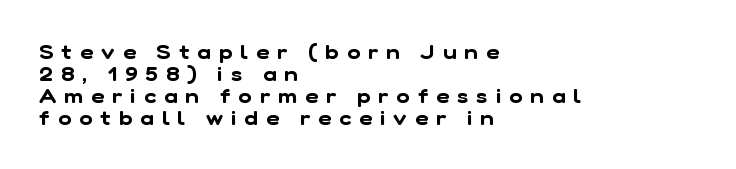
{"underline": "no", "align": "left", "line_spacing": "tight", "line_spacing_ratio": 1.1, "letter_spacing": "wide", "letter_spacing_em": 0.41, "glyph_px": 20}
